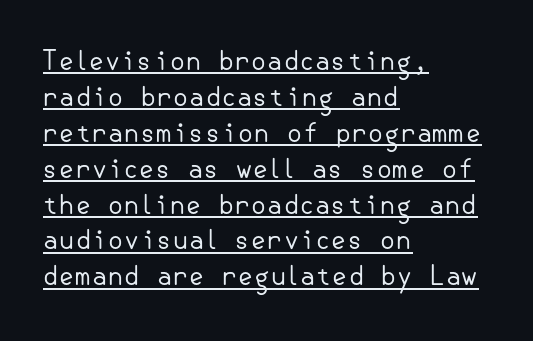
{"italic": "no", "bold": "no", "underline": "yes", "align": "left", "line_spacing": "normal", "line_spacing_ratio": 1.38, "letter_spacing": "normal", "letter_spacing_em": 0.0, "glyph_px": 26}
